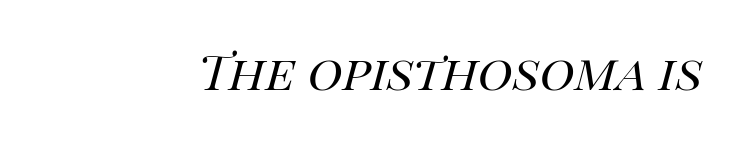
The image shows 48 px regular-weight type, italic (leaning right); set normal letter spacing, not underlined; high stroke contrast and a large x-height.
